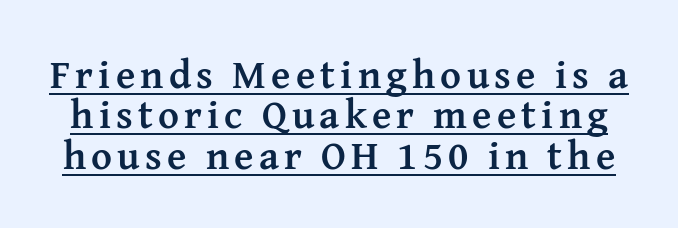
{"serif": "yes", "italic": "no", "bold": "yes", "weight": "semibold", "width": "normal", "stroke_contrast": "medium", "x_height": "medium", "monospaced": "no", "underline": "yes", "line_spacing": "tight", "line_spacing_ratio": 1.01, "glyph_px": 40}
